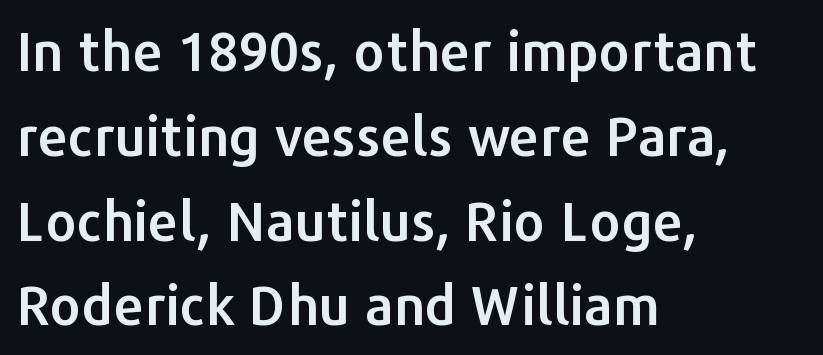
Q: Is the text italic (slanted)? A: No, it is upright.
Q: Is the typeface a serif or a sans-serif typeface? A: Sans-serif.
Q: Is the text underlined? A: No.
Q: How is the paragraph aligned? A: Left-aligned.
Q: Is the spacing between letters normal or unusually wide? A: Normal.
Q: Is the spacing between lines tight, normal or loose? A: Normal.
Q: Width (condensed, normal, or wide)? A: Normal.
Q: Stroke contrast? A: Low.
Q: x-height? A: Medium.
Q: Monospaced? A: No.
